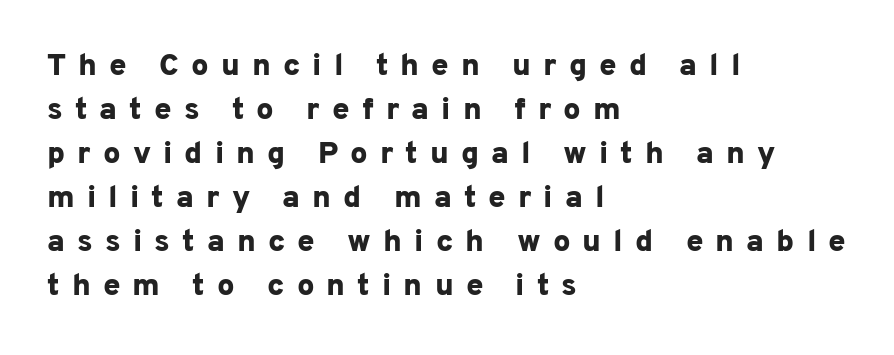
{"serif": "no", "italic": "no", "bold": "yes", "weight": "bold", "width": "normal", "stroke_contrast": "low", "x_height": "medium", "monospaced": "no", "underline": "no", "align": "left", "line_spacing": "normal", "line_spacing_ratio": 1.42, "letter_spacing": "wide", "letter_spacing_em": 0.39, "glyph_px": 31}
